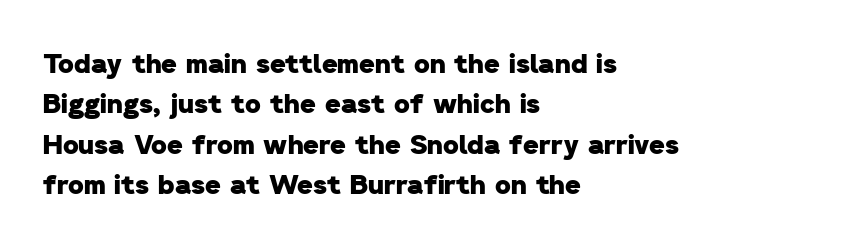
The image shows 27 px bold type; set left-aligned, normal line spacing (1.5x), normal letter spacing, not underlined.
